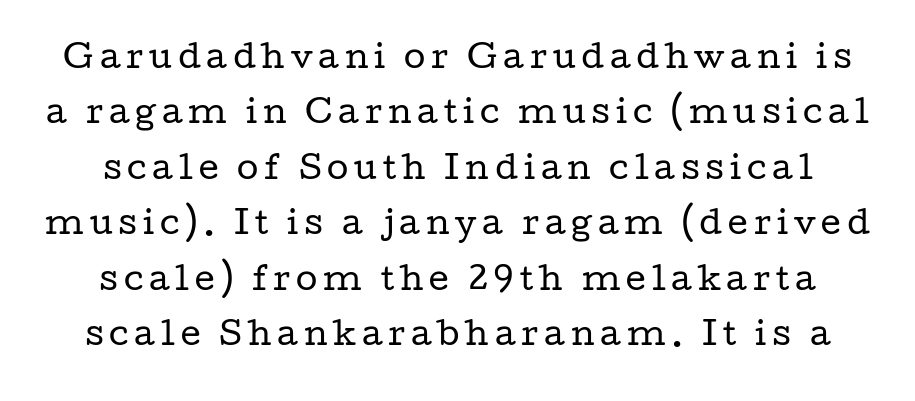
Q: Is the text bold? A: No.
Q: Is the text italic (slanted)? A: No, it is upright.
Q: Is the typeface a serif or a sans-serif typeface? A: Serif.
Q: Is the text underlined? A: No.
Q: Width (condensed, normal, or wide)? A: Wide.
Q: Stroke contrast? A: Low.
Q: x-height? A: Medium.
Q: Monospaced? A: No.
